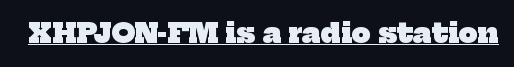
{"bold": "yes", "underline": "yes", "letter_spacing": "normal", "letter_spacing_em": 0.0, "glyph_px": 27}
